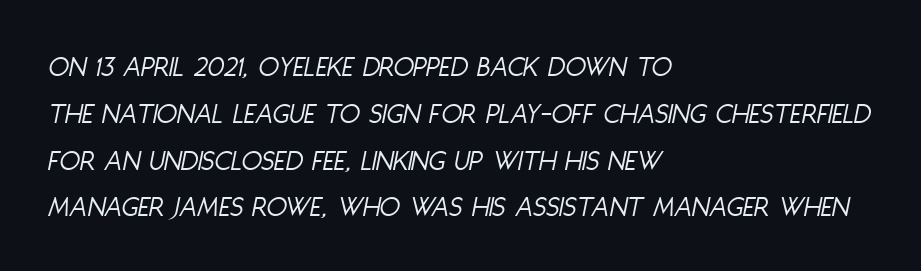
Has an underline been added? It has not. Is this a heavy cut? Hardly; it is regular or lighter. In terms of letterspacing, this is plain default setting. The lines are quadded left. Does the leading feel generous? No, just average. Characters are canted at an angle relative to the baseline's perpendicular.
